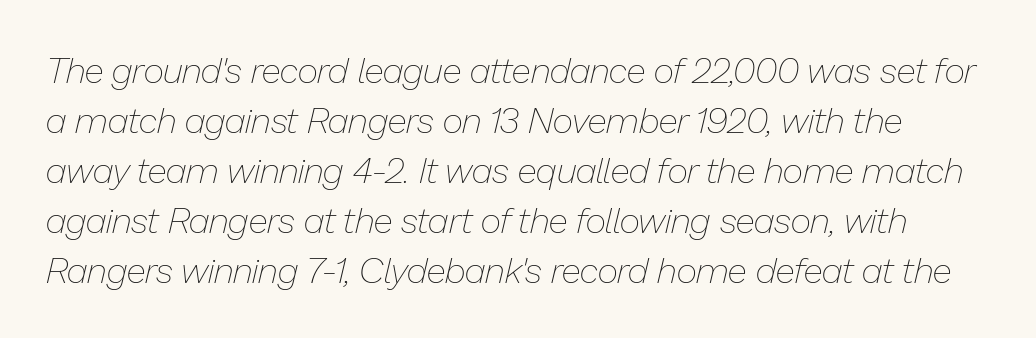
The designer left line spacing at the default. Heft: none added — not bold. Is this a fixed-width face? No — the glyphs have proportional, varying widths. The gaps between neighbouring characters are ordinary and unremarkable.
